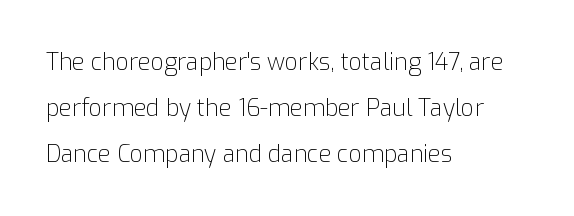
{"italic": "no", "bold": "no", "underline": "no", "align": "left", "line_spacing": "loose", "line_spacing_ratio": 1.99, "letter_spacing": "normal", "letter_spacing_em": 0.0, "glyph_px": 23}
